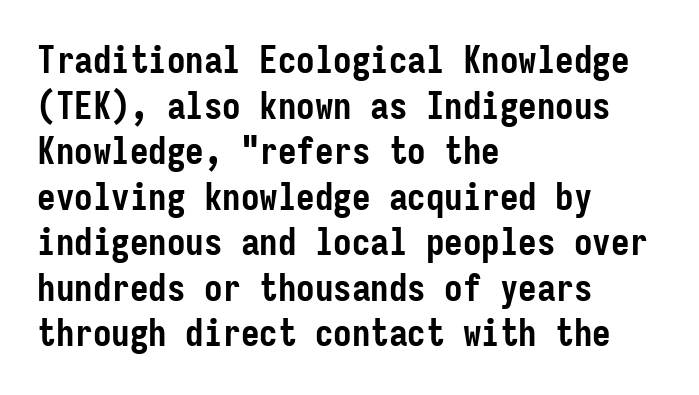
{"serif": "no", "italic": "no", "bold": "yes", "weight": "semibold", "width": "condensed", "stroke_contrast": "low", "x_height": "medium", "monospaced": "yes", "underline": "no", "align": "left", "line_spacing_ratio": 1.23, "letter_spacing": "normal", "letter_spacing_em": 0.0, "glyph_px": 37}
